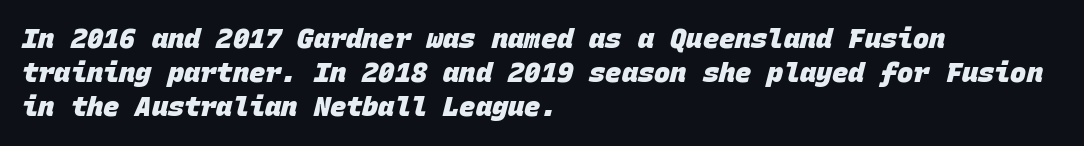
Q: Is the text bold? A: Yes.
Q: Is the text underlined? A: No.
Q: How is the paragraph aligned? A: Left-aligned.
Q: Is the spacing between letters normal or unusually wide? A: Normal.
Q: Is the spacing between lines tight, normal or loose? A: Normal.
